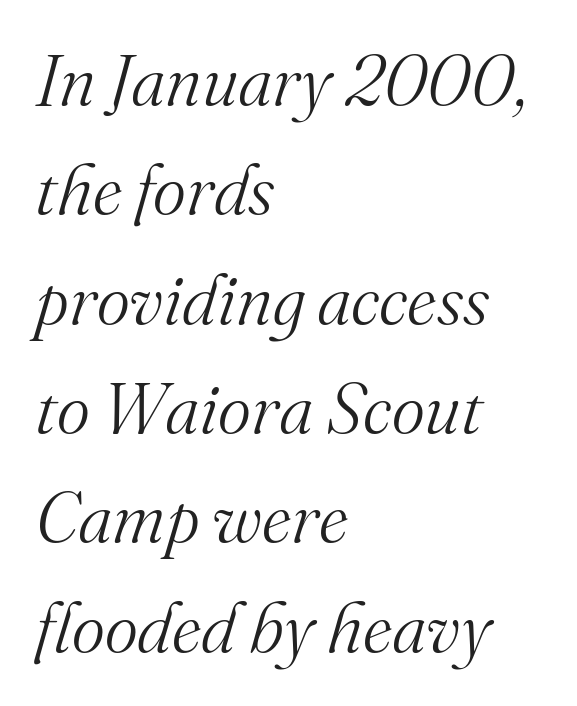
{"serif": "yes", "italic": "yes", "lean": "right", "slant_degrees": 16, "bold": "no", "weight": "light", "width": "normal", "stroke_contrast": "medium", "x_height": "small", "monospaced": "no", "underline": "no", "align": "left", "line_spacing": "normal", "line_spacing_ratio": 1.54, "letter_spacing": "normal", "letter_spacing_em": 0.0, "glyph_px": 71}
